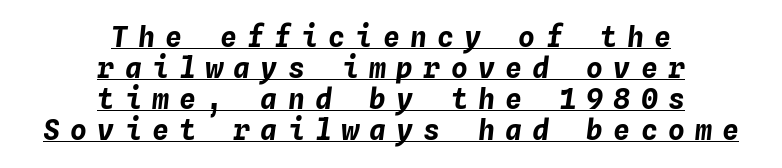
Q: Is the text bold? A: Yes.
Q: Is the text italic (slanted)? A: Yes, it leans right by about 4 degrees.
Q: Is the text underlined? A: Yes.
Q: How is the paragraph aligned? A: Centered.
Q: Is the spacing between letters normal or unusually wide? A: Unusually wide.
Q: Is the spacing between lines tight, normal or loose? A: Tight.
Q: Width (condensed, normal, or wide)? A: Normal.
Q: Stroke contrast? A: Low.
Q: x-height? A: Medium.
Q: Monospaced? A: Yes.
